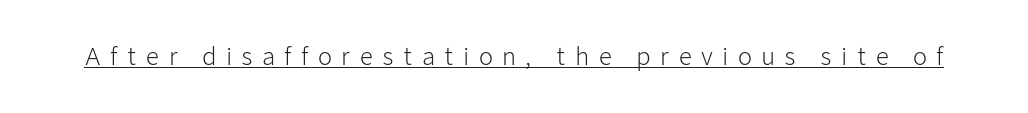
Q: Is the text bold? A: No.
Q: Is the text italic (slanted)? A: No, it is upright.
Q: Is the text underlined? A: Yes.
Q: Is the spacing between letters normal or unusually wide? A: Unusually wide.
